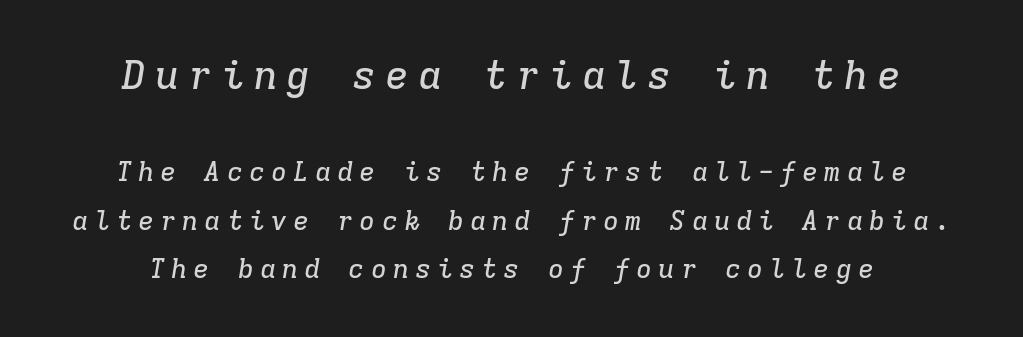
Q: Is the text italic (slanted)? A: Yes, it leans right by about 9 degrees.
Q: Is the typeface a serif or a sans-serif typeface? A: Serif.
Q: Is the text underlined? A: No.
Q: How is the paragraph aligned? A: Centered.
Q: Is the spacing between letters normal or unusually wide? A: Unusually wide.
Q: Which block of text is set in a larger size, the first (top) or the second (bottom)? A: The first (top) one.
Q: Width (condensed, normal, or wide)? A: Normal.
Q: Stroke contrast? A: Low.
Q: x-height? A: Medium.
Q: Monospaced? A: Yes.
